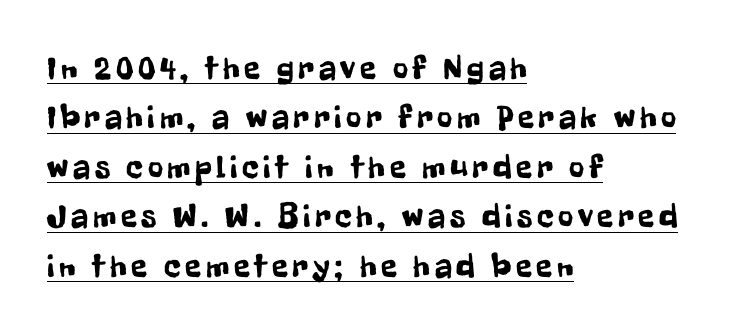
I'd call this a sans setting — the letters go barefoot. This sample uses an upright cut, with every glyph sitting square on the baseline. One glance says typical: line gaps are just what's usual. This sample is left-justified, so line endings fall wherever the words run out. The words here are underlined. Here the designer chose a conventional face with non-uniform glyph widths.
